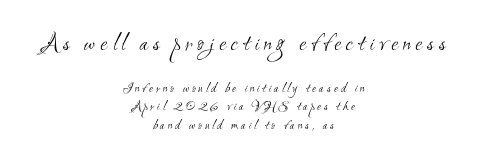
{"bold": "no", "underline": "no", "align": "center", "line_spacing_ratio": 1.21, "larger_block": "first", "size_ratio": 1.73, "glyph_px": 26}
